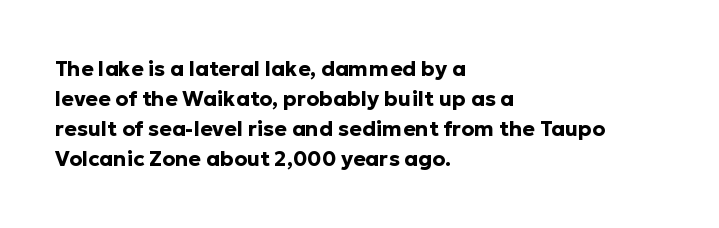
The image shows 21 px bold type, upright; set left-aligned, normal line spacing (1.43x), normal letter spacing, not underlined.
